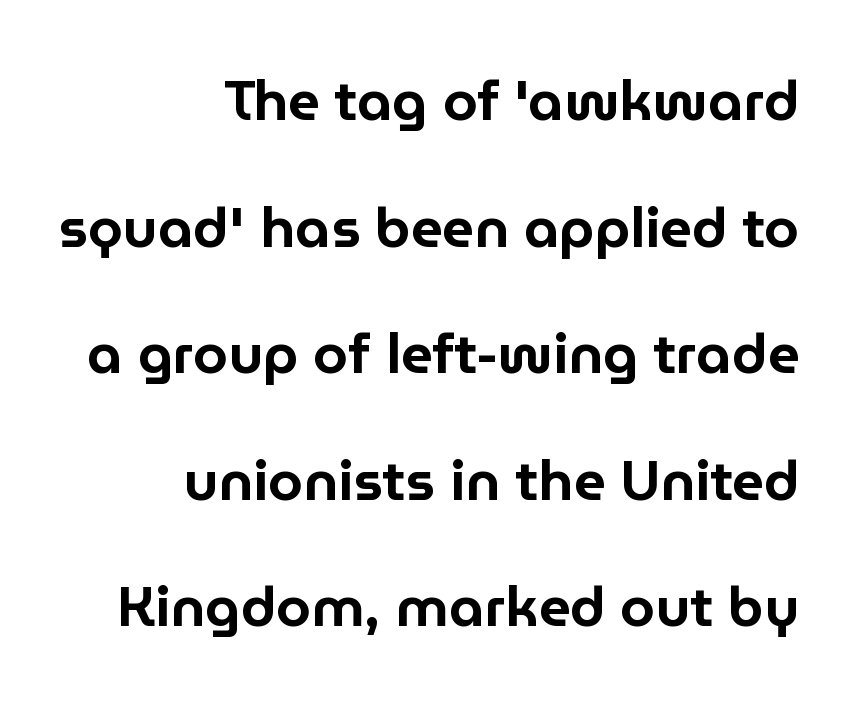
This rendering leaves character spacing at its baseline value. Here the designer chose a conventional face with non-uniform glyph widths. Type style note: lacks serifs. Honestly, there is no underline to notice here at all. Tall strokes in this sample are plumb rather than angled. One-word summary of the alignment: right.
